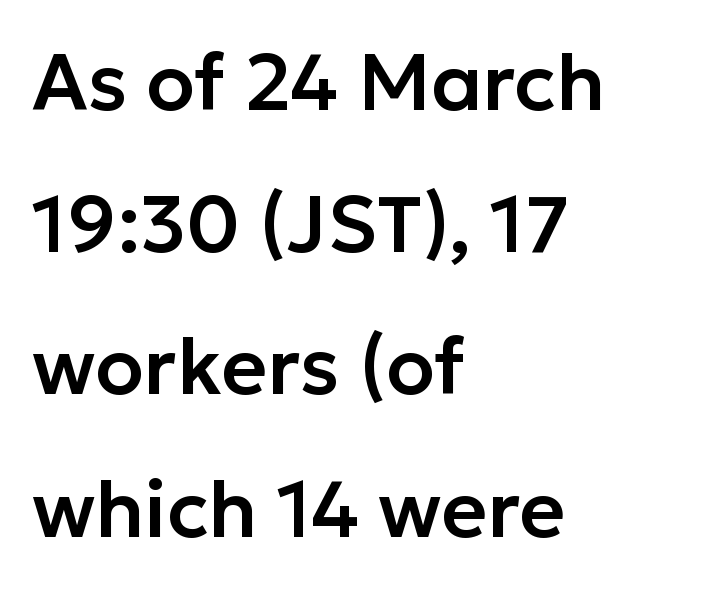
{"serif": "no", "italic": "no", "width": "normal", "stroke_contrast": "low", "x_height": "medium", "monospaced": "no", "underline": "no", "align": "left", "line_spacing_ratio": 1.8, "letter_spacing": "normal", "letter_spacing_em": 0.0, "glyph_px": 79}
